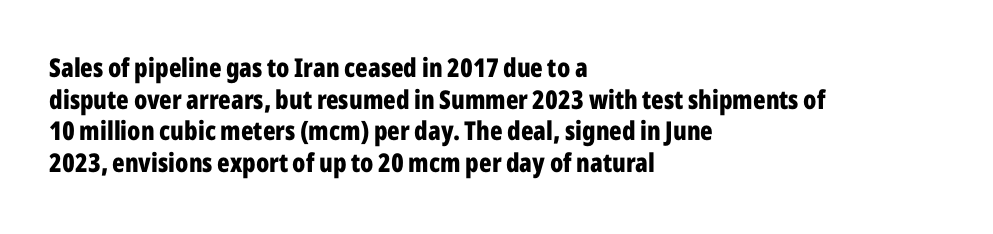
{"italic": "no", "bold": "yes", "underline": "no", "align": "left", "line_spacing_ratio": 1.22, "letter_spacing": "normal", "letter_spacing_em": 0.0, "glyph_px": 26}
